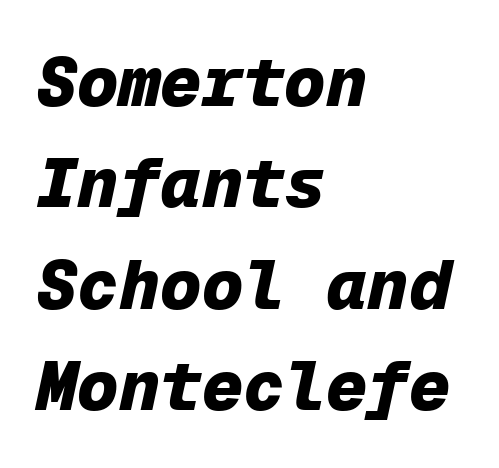
The image shows 69 px heavy type, italic (leaning right), monospaced; set left-aligned, normal line spacing (1.47x), normal letter spacing, not underlined; low stroke contrast and a medium x-height.
